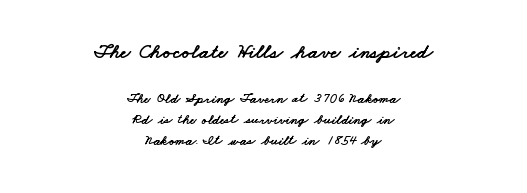
Q: Is the text underlined? A: No.
Q: How is the paragraph aligned? A: Centered.
Q: Is the spacing between letters normal or unusually wide? A: Normal.
Q: Is the spacing between lines tight, normal or loose? A: Normal.
Q: Which block of text is set in a larger size, the first (top) or the second (bottom)? A: The first (top) one.
